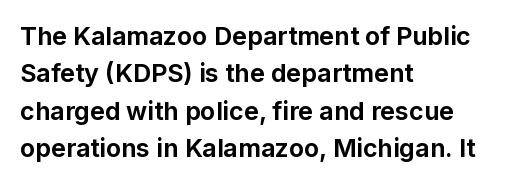
Q: Is the text bold? A: Yes.
Q: Is the text italic (slanted)? A: No, it is upright.
Q: Is the text underlined? A: No.
Q: How is the paragraph aligned? A: Left-aligned.
Q: Is the spacing between letters normal or unusually wide? A: Normal.
Q: Is the spacing between lines tight, normal or loose? A: Normal.
